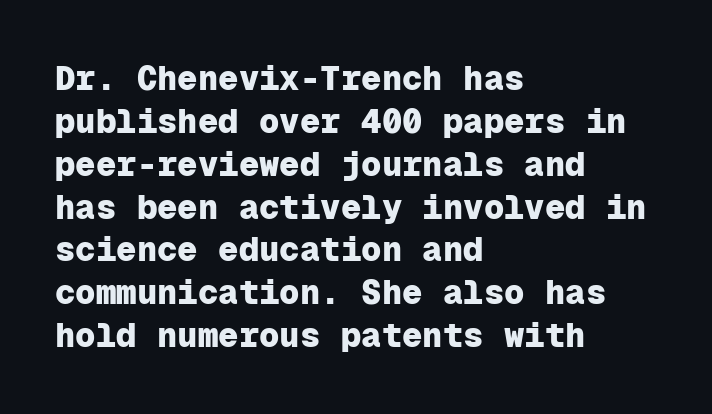
The image shows 34 px heavy sans-serif type, upright, monospaced; set left-aligned, normal line spacing (1.26x), normal letter spacing, not underlined; low stroke contrast and a medium x-height.
